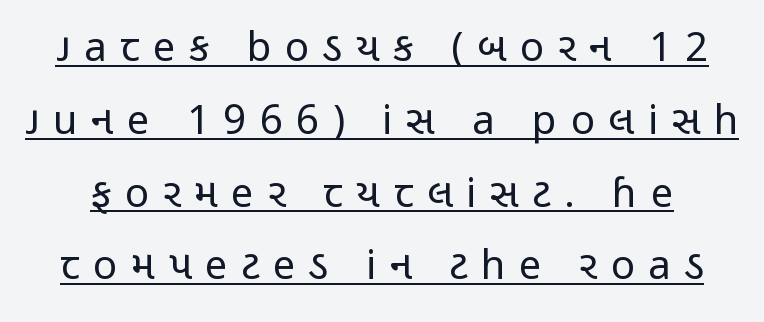
Somebody hit Ctrl+U on this one — the words are underlined. Check where the strokes stop: nothing finishes them off — pure sans. Substantial extra tracking has been applied to these lines. Varying glyph widths throughout — classic text-font behaviour. You can tell it's not italic because the verticals are truly vertical. Unbolded letterforms with no extra heft.
